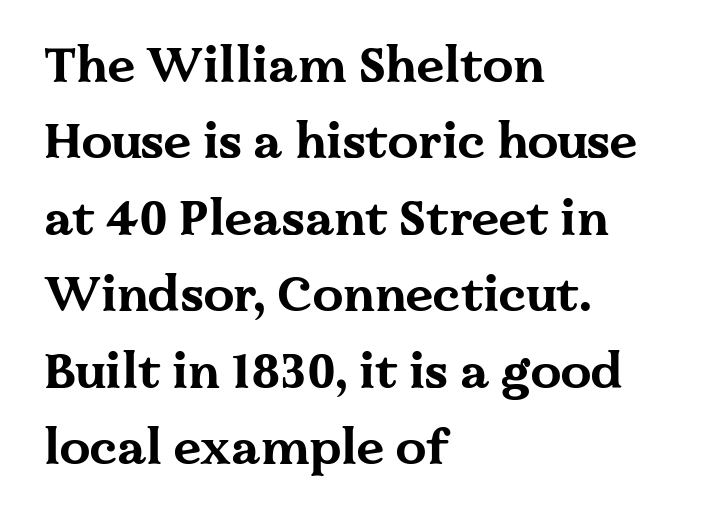
{"serif": "yes", "italic": "no", "bold": "yes", "weight": "bold", "width": "wide", "stroke_contrast": "medium", "x_height": "medium", "monospaced": "no", "underline": "no", "align": "left", "line_spacing": "normal", "line_spacing_ratio": 1.56, "letter_spacing": "normal", "letter_spacing_em": 0.0, "glyph_px": 49}
